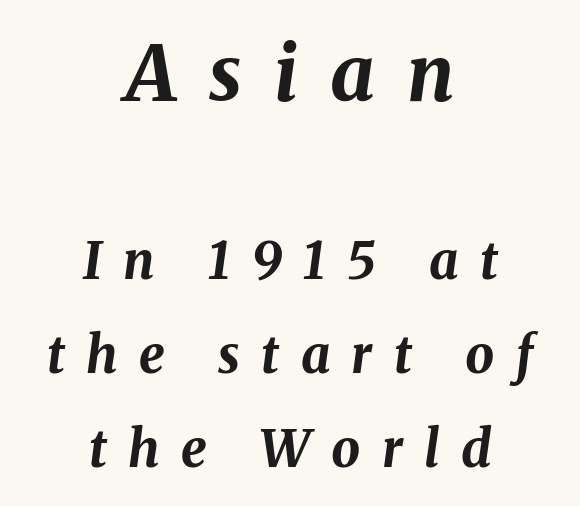
The letters advance in unequal steps, a hallmark of proportional type. Only glyphs here, with clear space below each row. Look at the tracking — it's clearly loosened, letters drifting apart. Larger block? The one above; the one below is distinctly smaller. The rendering positions every line midway between the sides.
